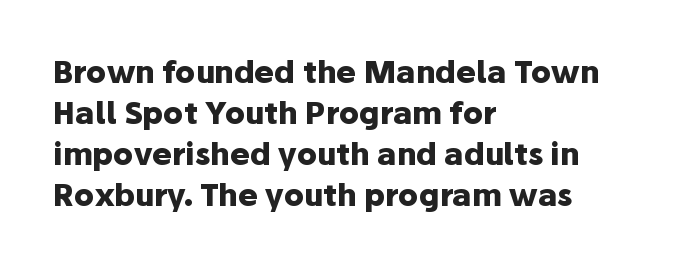
Casual observation: everything's shoved over to the left. The letters advance in unequal steps, a hallmark of proportional type. The axis of the letterforms is exactly vertical. The font family rendered here belongs to the sans-serif group. Spacing between characters is what you'd get straight out of the box.
